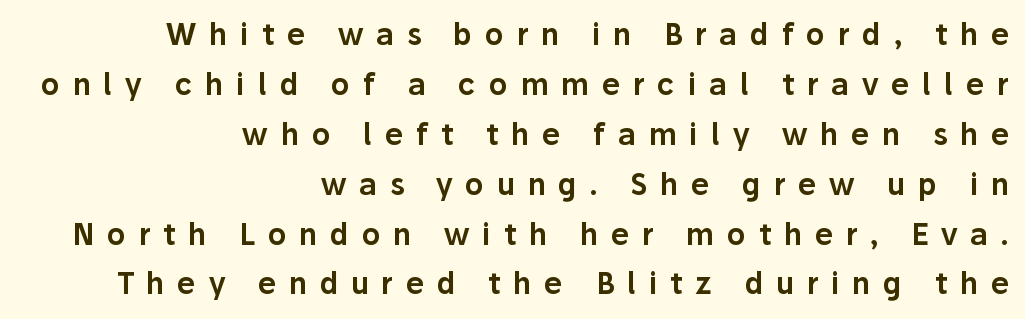
The image shows 29 px sans-serif type, upright; set right-aligned, line spacing 1.72x, unusually wide letter spacing (+0.44 em), not underlined; low stroke contrast and a medium x-height.
